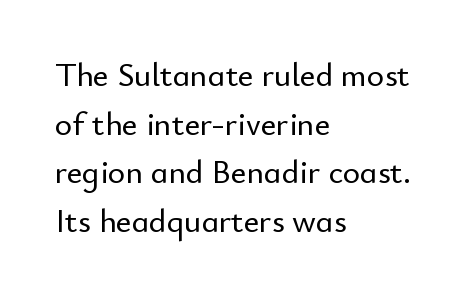
If you drew a ruler down the left edge, every line would touch it. Honestly, the letter spacing is just normal — you wouldn't notice it. Lines of text with bare space underneath. Designer's note — italics off, roman on. Quick note: interline space is typical.
